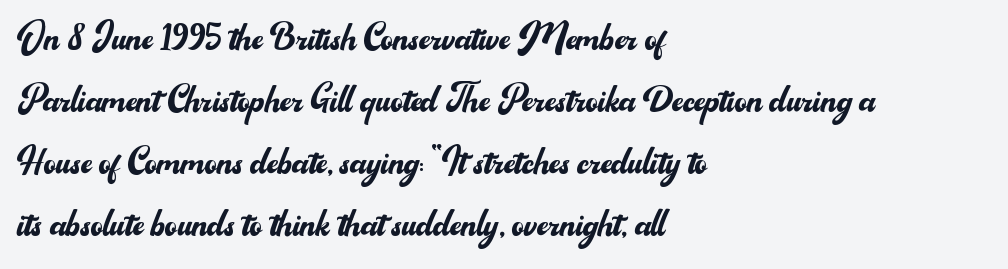
Q: Is the text bold? A: No.
Q: Is the text italic (slanted)? A: Yes.
Q: Is the typeface a serif or a sans-serif typeface? A: Sans-serif.
Q: Is the text underlined? A: No.
Q: How is the paragraph aligned? A: Left-aligned.
Q: Is the spacing between letters normal or unusually wide? A: Normal.
Q: Is the spacing between lines tight, normal or loose? A: Normal.
Q: Width (condensed, normal, or wide)? A: Normal.
Q: Stroke contrast? A: Medium.
Q: x-height? A: Small.
Q: Monospaced? A: No.
